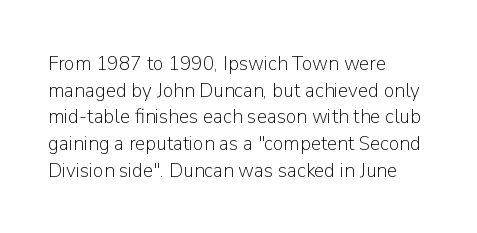
Summary of weight: not heavy and not bold. The vertical gap from one line to the next is medium. The type is set solid horizontally, with unmodified tracking. No italicization has been applied; the sample stays upright. The paragraph shown leans on its left margin. The gap between lines stays unmarked.
